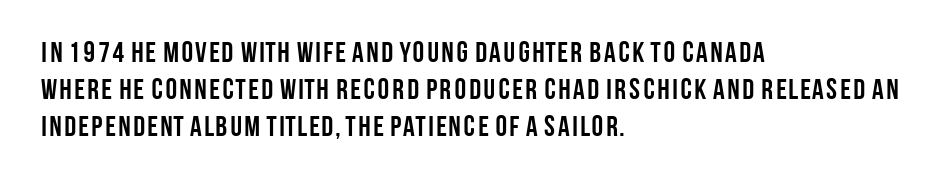
{"serif": "no", "italic": "no", "bold": "yes", "weight": "semibold", "width": "condensed", "stroke_contrast": "low", "x_height": "large", "monospaced": "no", "underline": "no", "align": "left", "line_spacing": "normal", "line_spacing_ratio": 1.28, "letter_spacing": "normal", "letter_spacing_em": 0.0, "glyph_px": 29}
